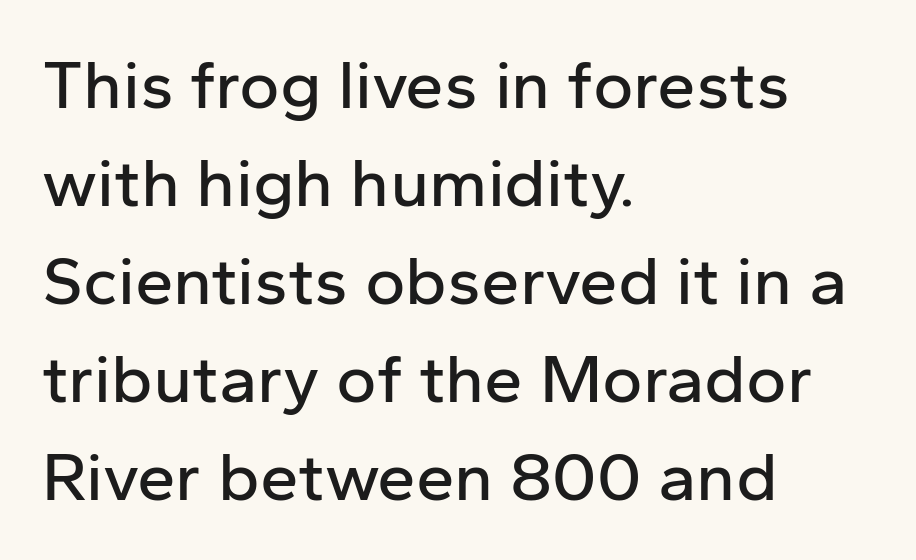
The face used here is proportionally spaced, like ordinary book or web type. Honestly, there is no underline to notice here at all. Line spacing here is normal. Does extra space separate the letters? No, they use regular spacing.
